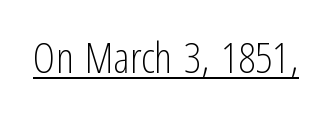
{"serif": "no", "italic": "no", "bold": "no", "weight": "light", "width": "condensed", "stroke_contrast": "low", "x_height": "medium", "monospaced": "no", "underline": "yes", "letter_spacing": "normal", "letter_spacing_em": 0.0, "glyph_px": 43}
